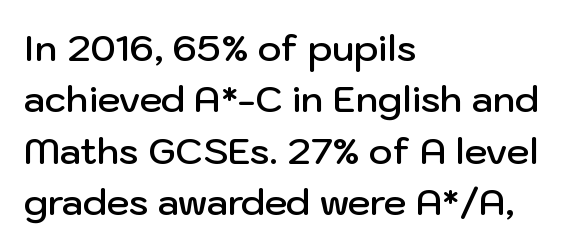
{"serif": "no", "italic": "no", "bold": "semi", "weight": "semibold", "width": "normal", "stroke_contrast": "low", "x_height": "medium", "monospaced": "no", "underline": "no", "align": "left", "line_spacing": "normal", "line_spacing_ratio": 1.43, "letter_spacing": "normal", "letter_spacing_em": 0.0, "glyph_px": 36}
